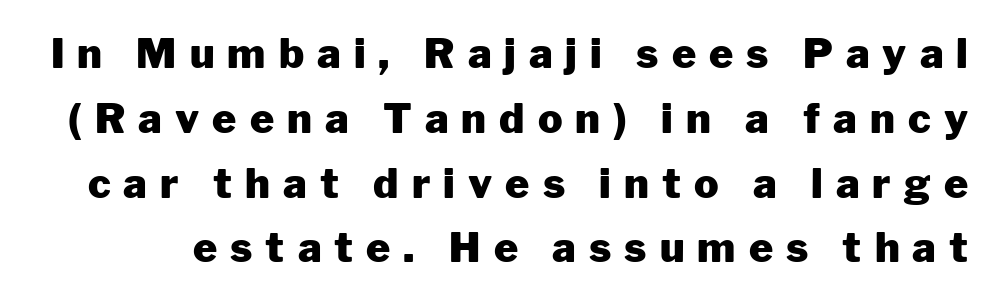
{"serif": "no", "italic": "no", "bold": "yes", "weight": "heavy", "width": "normal", "stroke_contrast": "low", "x_height": "medium", "monospaced": "no", "underline": "no", "line_spacing": "normal", "line_spacing_ratio": 1.58, "letter_spacing": "wide", "letter_spacing_em": 0.32, "glyph_px": 41}
